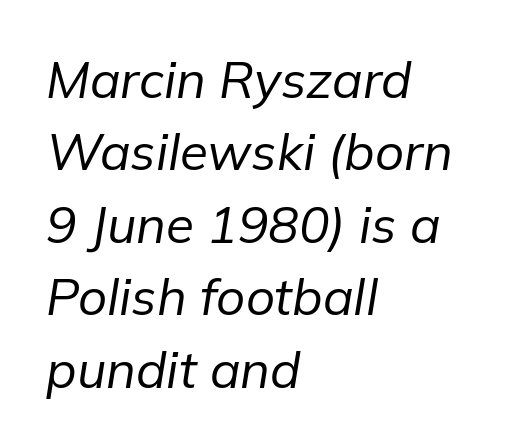
Q: Is the text bold? A: No.
Q: Is the text italic (slanted)? A: Yes, it leans right by about 9 degrees.
Q: Is the text underlined? A: No.
Q: How is the paragraph aligned? A: Left-aligned.
Q: Is the spacing between letters normal or unusually wide? A: Normal.
Q: Is the spacing between lines tight, normal or loose? A: Normal.
Q: Width (condensed, normal, or wide)? A: Normal.
Q: Stroke contrast? A: Low.
Q: x-height? A: Medium.
Q: Monospaced? A: No.
